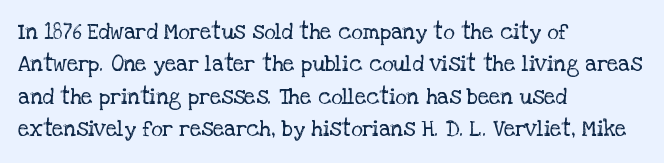
{"italic": "no", "bold": "no", "underline": "no", "align": "left", "line_spacing": "normal", "line_spacing_ratio": 1.47, "letter_spacing": "normal", "letter_spacing_em": 0.0, "glyph_px": 22}
